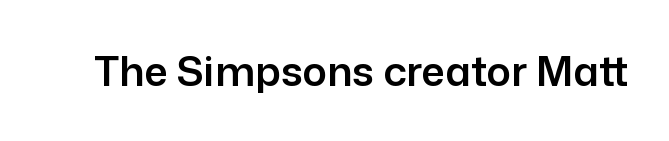
{"serif": "no", "italic": "no", "width": "normal", "stroke_contrast": "low", "x_height": "medium", "monospaced": "no", "underline": "no", "letter_spacing": "normal", "letter_spacing_em": 0.0, "glyph_px": 41}
